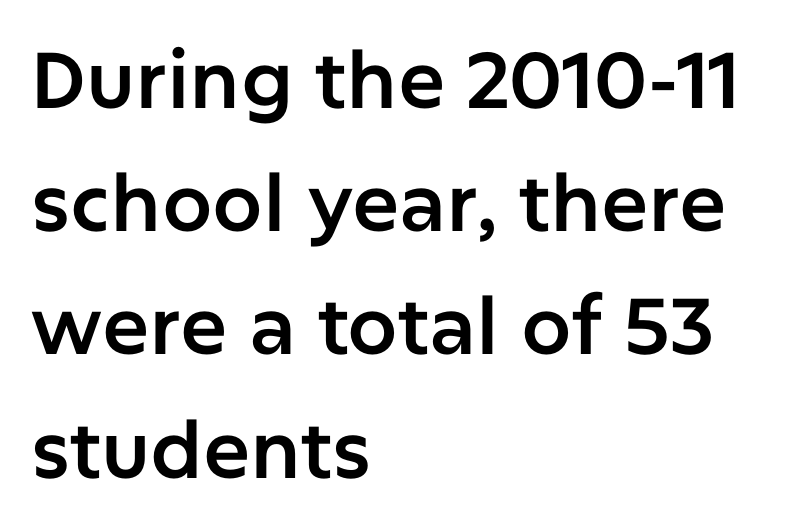
The typography opts for an upright posture over an oblique one. Notice how the passage keeps a crisp vertical edge on the left only. The face used here is proportionally spaced, like ordinary book or web type. Does the leading feel generous? No, just average. Words appear dense and cohesive because spacing is normal. Note: no serifs on the glyphs.
